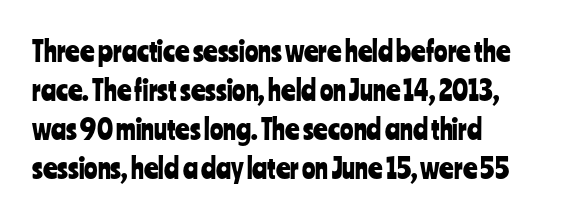
Check where the strokes stop: nothing finishes them off — pure sans. Tall strokes in this sample are plumb rather than angled. The passage shown is typed in a proportional face where columns would drift. The passage shown has conventional tracking throughout.
